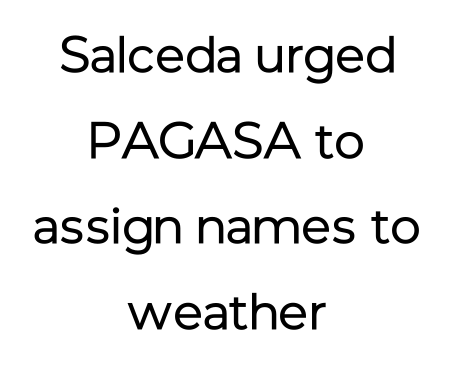
The image shows 51 px regular-weight sans-serif type, upright; set centered, normal line spacing (1.68x), normal letter spacing, not underlined; low stroke contrast and a medium x-height.
